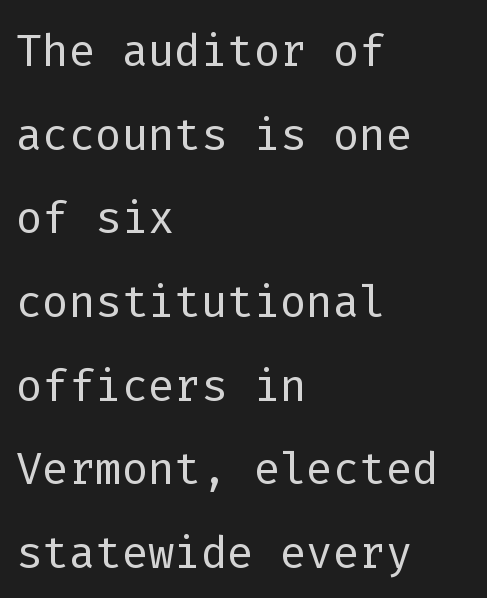
The image shows 62 px light sans-serif type, upright, monospaced; set left-aligned, normal line spacing (1.35x), normal letter spacing, not underlined; low stroke contrast and a medium x-height.
